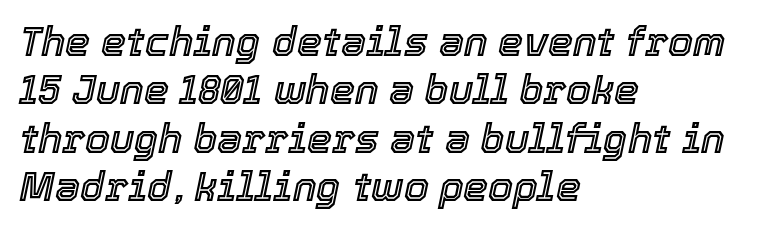
Q: Is the text italic (slanted)? A: Yes, it leans right by about 12 degrees.
Q: Is the text underlined? A: No.
Q: How is the paragraph aligned? A: Left-aligned.
Q: Is the spacing between letters normal or unusually wide? A: Normal.
Q: Width (condensed, normal, or wide)? A: Normal.
Q: x-height? A: Medium.
Q: Monospaced? A: No.
